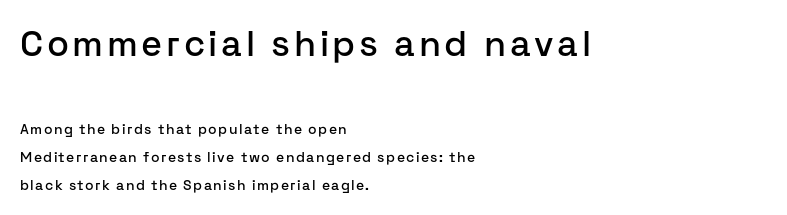
Q: Is the text italic (slanted)? A: No, it is upright.
Q: Is the typeface a serif or a sans-serif typeface? A: Sans-serif.
Q: Is the text underlined? A: No.
Q: How is the paragraph aligned? A: Left-aligned.
Q: Is the spacing between lines tight, normal or loose? A: Loose.
Q: Which block of text is set in a larger size, the first (top) or the second (bottom)? A: The first (top) one.
Q: Width (condensed, normal, or wide)? A: Normal.
Q: Stroke contrast? A: Low.
Q: x-height? A: Medium.
Q: Monospaced? A: No.
